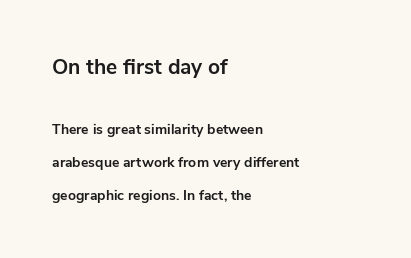
These two chunks differ in scale, with the top chunk taking the larger measure. All the whitespace from short lines collects on the right. You could call the tracking neutral — neither tight nor loose. When letters stand straight like this, we call the style roman or upright.
